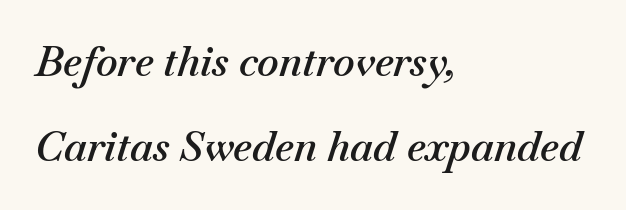
The image shows 41 px semibold type, italic (leaning right); set left-aligned, loose line spacing (2.08x), normal letter spacing, not underlined; medium stroke contrast and a small x-height.
